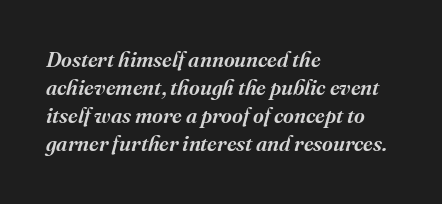
Q: Is the text italic (slanted)? A: Yes, it leans right by about 16 degrees.
Q: Is the text underlined? A: No.
Q: How is the paragraph aligned? A: Left-aligned.
Q: Is the spacing between letters normal or unusually wide? A: Normal.
Q: Is the spacing between lines tight, normal or loose? A: Normal.
